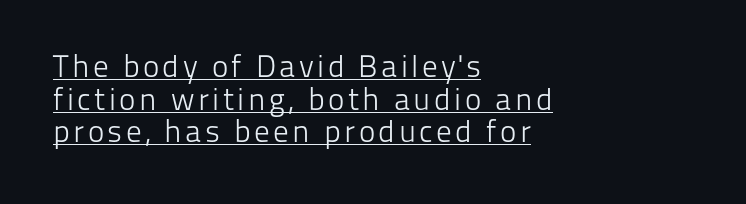
The paragraph has a hard left edge and a soft right edge. Is the type heavy? It reads as light-to-regular instead. Every stem runs plumb, perpendicular to the baseline. Proportional: the letters do not fall into vertical columns. I'd call this a sans setting — the letters go barefoot. Line spacing here is tight.
